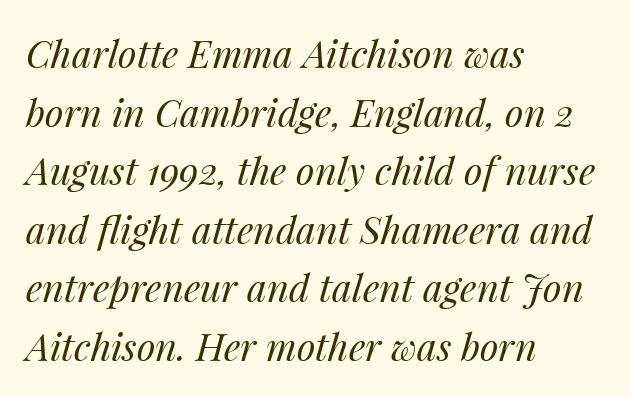
The image shows 38 px regular-weight type, italic (leaning right); set left-aligned, normal line spacing (1.54x), normal letter spacing, not underlined; medium stroke contrast and a medium x-height.
